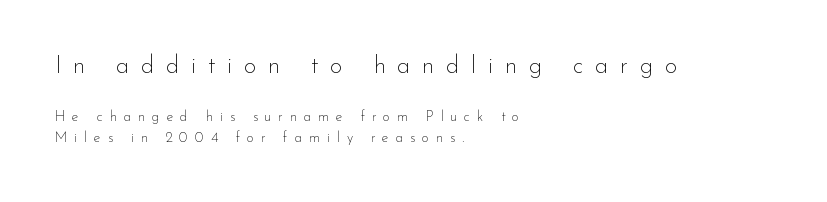
Caption: multi-line text, flush left, ragged right. Stems here are at most as thick as an everyday book face. Notice how descenders clear the ascenders below comfortably — that's standard leading. The glyphs are unaccompanied by any horizontal stroke below them. Between these two stacked blocks, the higher one wins on size. The typography opts for an upright posture over an oblique one.
